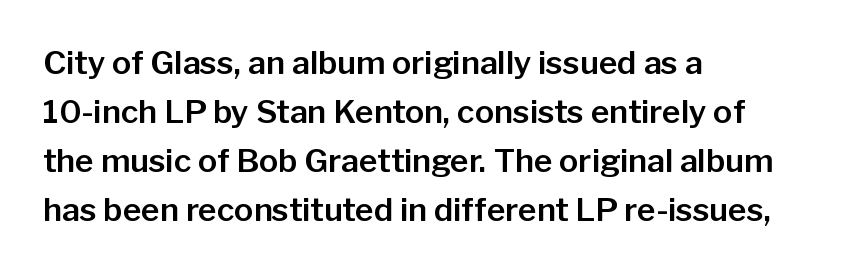
The image shows 32 px sans-serif type, upright; set left-aligned, normal line spacing (1.53x), normal letter spacing, not underlined; low stroke contrast and a medium x-height.
